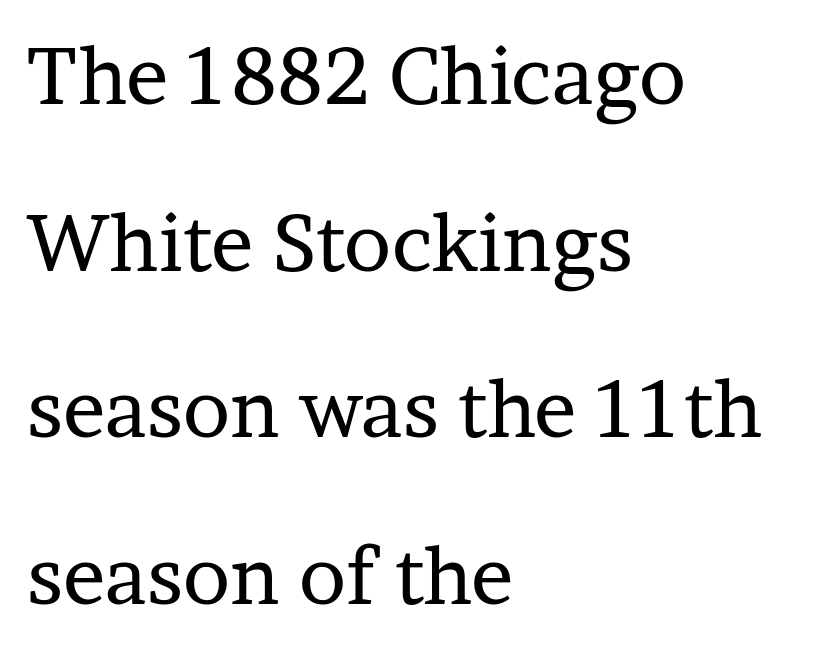
Inter-character spacing is left at the font's built-in metrics. The line-height multiplier appears high, well above default. Plain, unruled lines of type. The letters stand straight up with perfectly vertical stems.
